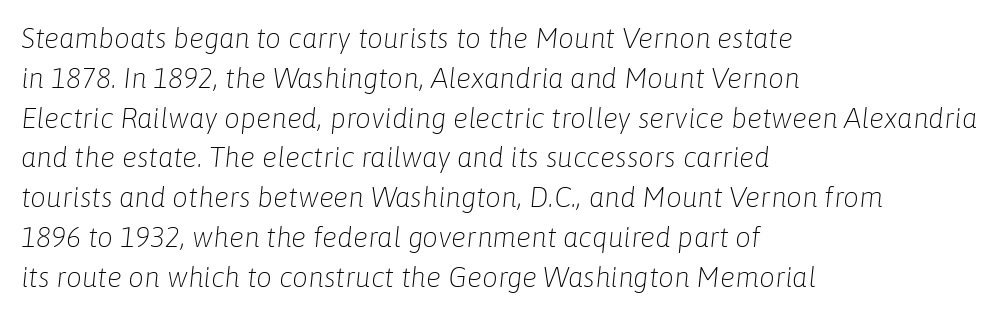
The area under the type is left untouched. These lines are rendered in a variable-pitch font. You can tell it's italic because the verticals aren't actually vertical. Tracking value appears to be zero — textbook default spacing.
